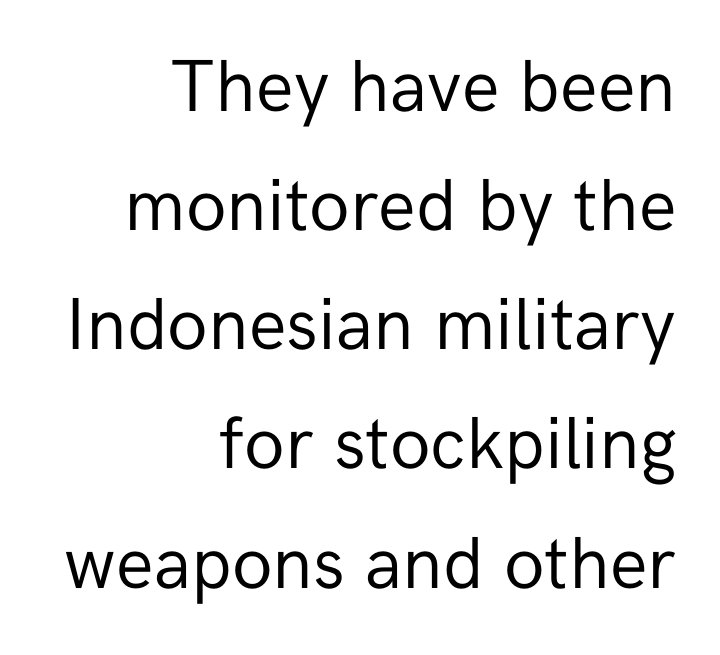
The image shows 74 px regular-weight sans-serif type, upright; set right-aligned, normal line spacing (1.61x), normal letter spacing, not underlined; low stroke contrast and a medium x-height.
